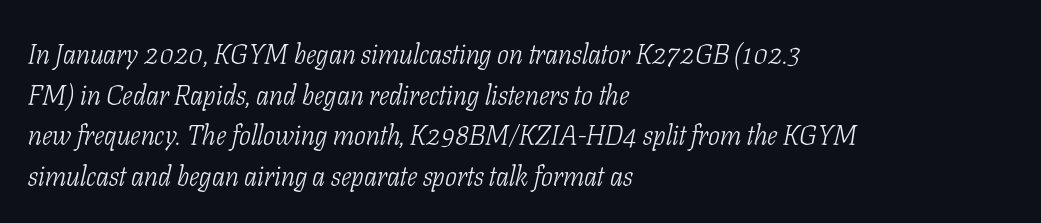
The image shows 28 px light, condensed serif type, italic (leaning right); set left-aligned, normal line spacing (1.45x), normal letter spacing, not underlined; low stroke contrast and a medium x-height.
